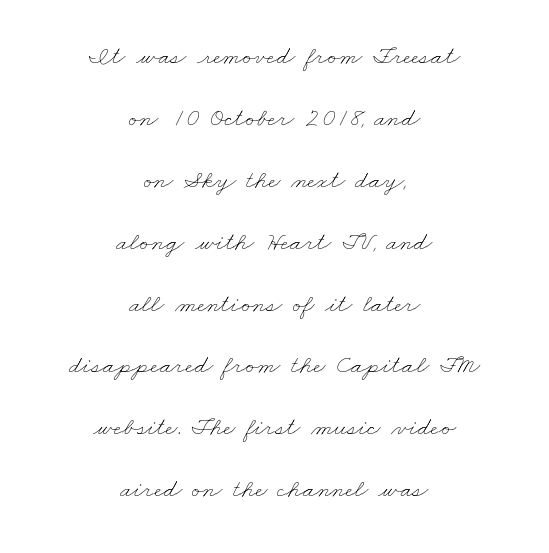
Words float on clear page, feet unadorned. Horizontal bands of white between lines are thick stripes. A quiet, ordinary-to-light weight characterises the typeface. One-word summary of the alignment: center. Default kerning and tracking; the words read as compact shapes.
